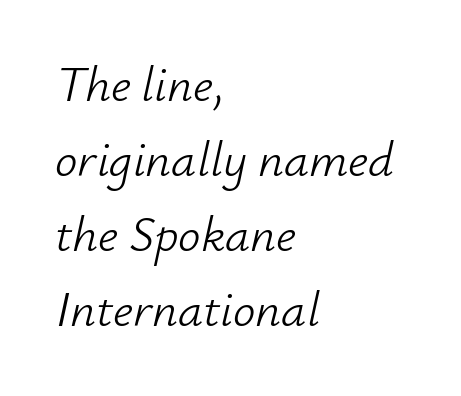
Is the type heavy? It reads as light-to-regular instead. Each word holds together tightly as a unit, with standard inter-letter gaps. Does the leading feel generous? No, just average. The font's italic variant was chosen for this text. The space directly below the letters is spotless. Think of a printed novel: that variable character pitch is what you see here.
